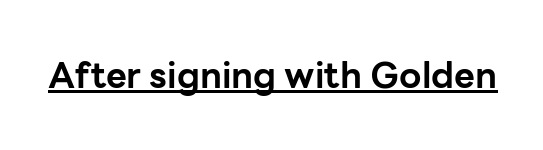
The sample's only ornament is a line tracing under the words. Regarding serifs, this sample does without them. Is the type bold? Yes — the strokes are clearly thick and heavy. The letterforms sit shoulder to shoulder at normal distance. Every character sits straight up, as roman type does.
